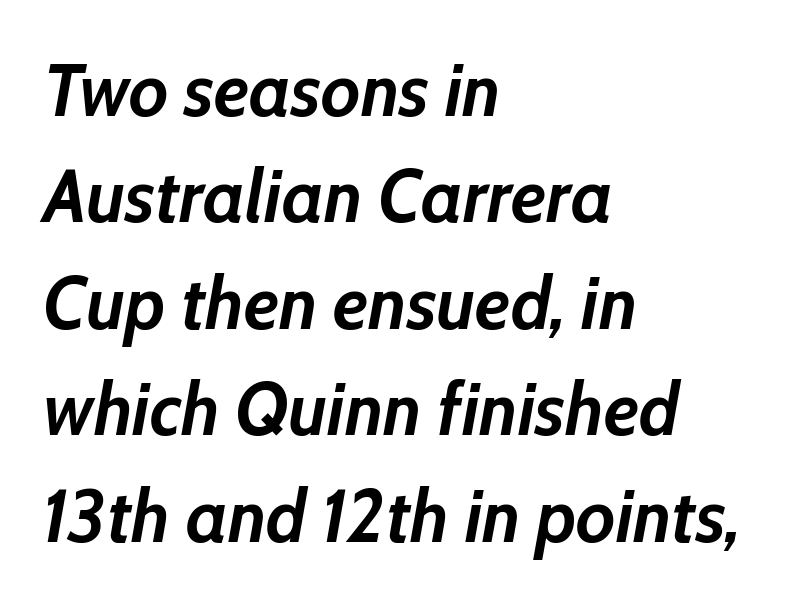
Note the varied advance widths — an 'i' is clearly narrower than an 'm'. The line texture is even and compact thanks to regular tracking. The leading is moderate, giving the passage an even texture. The compositor pushed each line to the left boundary. How heavy is the stroke? Heavy — this is a bold. Type without underlining.
